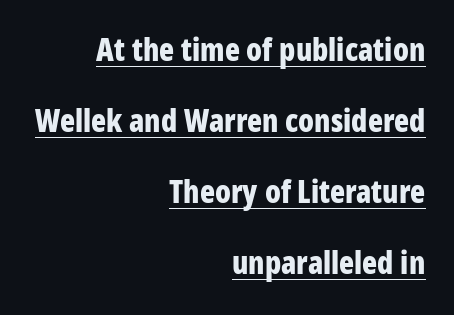
{"serif": "no", "italic": "no", "bold": "yes", "weight": "bold", "width": "condensed", "stroke_contrast": "low", "x_height": "large", "monospaced": "no", "underline": "yes", "align": "right", "line_spacing": "loose", "line_spacing_ratio": 2.29, "letter_spacing": "normal", "letter_spacing_em": 0.0, "glyph_px": 31}
